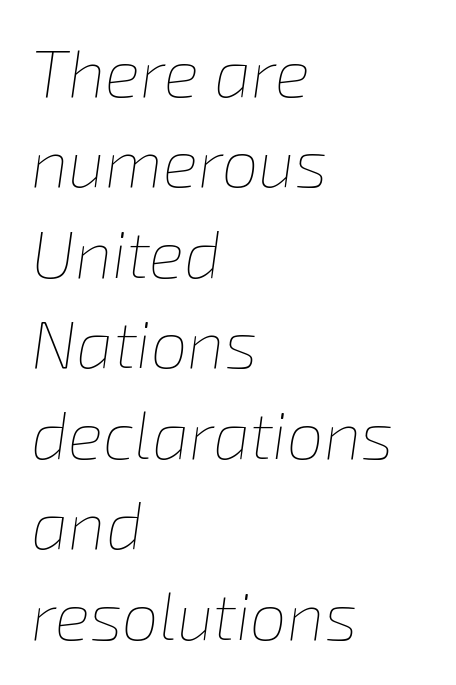
{"italic": "yes", "lean": "right", "slant_degrees": 8, "bold": "no", "weight": "thin", "width": "normal", "stroke_contrast": "low", "x_height": "medium", "monospaced": "no", "underline": "no", "align": "left", "line_spacing": "normal", "line_spacing_ratio": 1.37, "letter_spacing": "normal", "letter_spacing_em": 0.0, "glyph_px": 66}
